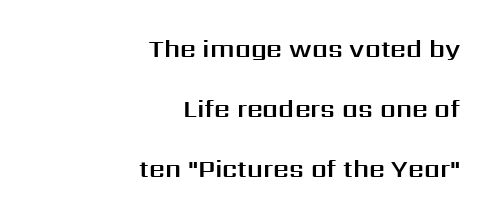
Unlike italic type, these characters show no tilt at all. Leading is clearly above the norm, producing a sparse column. Leftover space on each line is placed entirely before the opening word. The space directly below the letters is spotless. Is the letter spacing exaggerated? No — it looks like the ordinary default.
